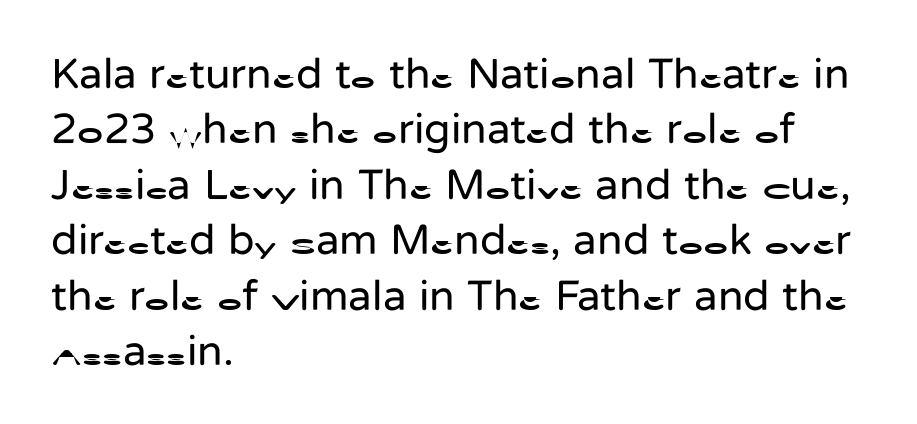
The image shows 43 px regular-weight sans-serif type, upright; set left-aligned, normal line spacing (1.29x), normal letter spacing, not underlined; low stroke contrast and a medium x-height.
